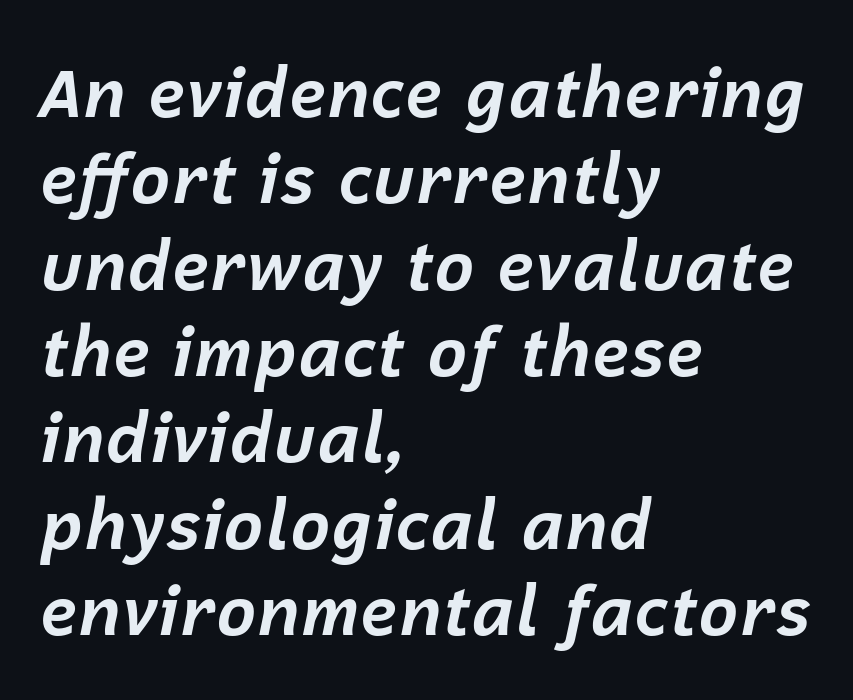
The image shows 68 px bold type, italic (leaning right); set left-aligned, normal line spacing (1.27x), normal letter spacing, not underlined; low stroke contrast and a medium x-height.
